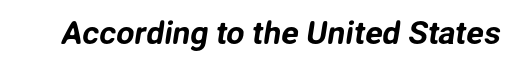
Q: Is the typeface a serif or a sans-serif typeface? A: Sans-serif.
Q: Is the text underlined? A: No.
Q: Is the spacing between letters normal or unusually wide? A: Normal.
Q: Width (condensed, normal, or wide)? A: Normal.
Q: Stroke contrast? A: Low.
Q: x-height? A: Medium.
Q: Monospaced? A: No.
